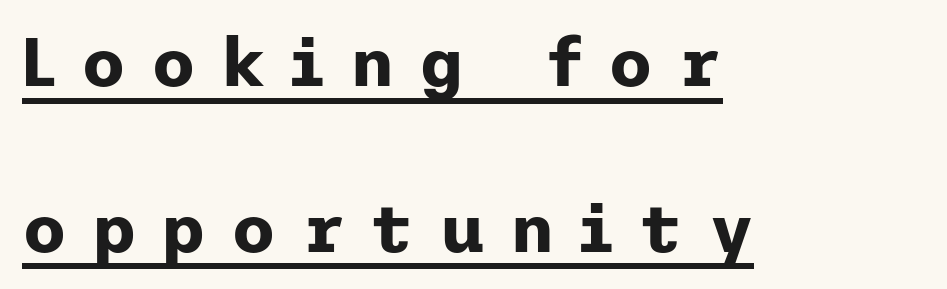
{"serif": "no", "italic": "no", "bold": "yes", "weight": "bold", "width": "normal", "stroke_contrast": "low", "x_height": "medium", "underline": "yes", "align": "left", "line_spacing": "loose", "line_spacing_ratio": 2.4, "letter_spacing": "wide", "letter_spacing_em": 0.36, "glyph_px": 69}
